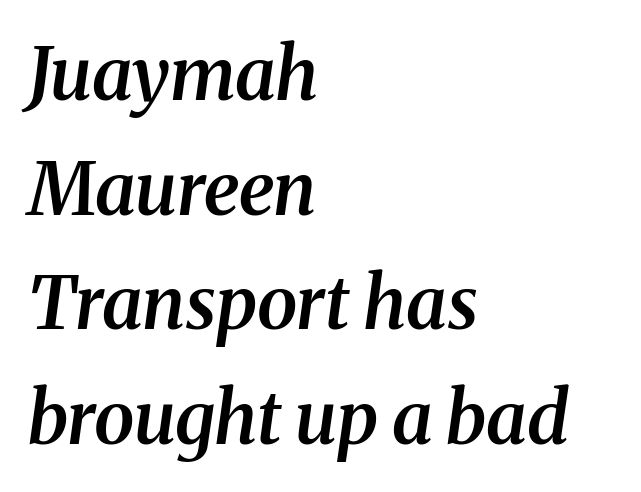
Leading matches the norm, producing a regular column. Plain, unruled lines of type. The typeface chosen for these lines features serifs. The rendering uses natural spacing where letterforms have individual widths. Rendered with sloped, italic letterforms.
